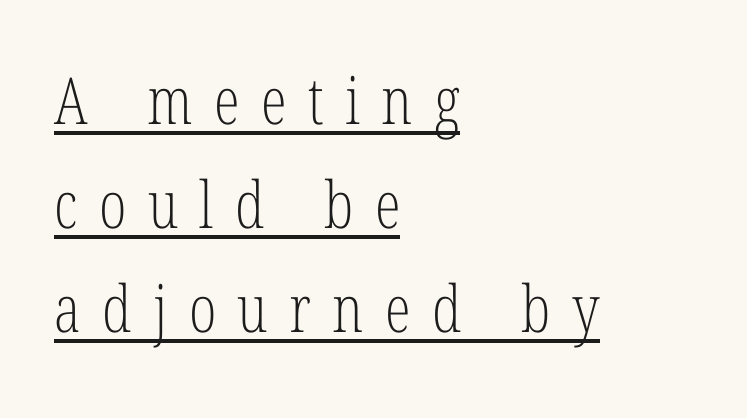
Q: Is the text bold? A: No.
Q: Is the text italic (slanted)? A: No, it is upright.
Q: Is the typeface a serif or a sans-serif typeface? A: Serif.
Q: Is the text underlined? A: Yes.
Q: How is the paragraph aligned? A: Left-aligned.
Q: Is the spacing between letters normal or unusually wide? A: Unusually wide.
Q: Is the spacing between lines tight, normal or loose? A: Normal.
Q: Width (condensed, normal, or wide)? A: Condensed.
Q: Stroke contrast? A: Low.
Q: x-height? A: Medium.
Q: Monospaced? A: No.
